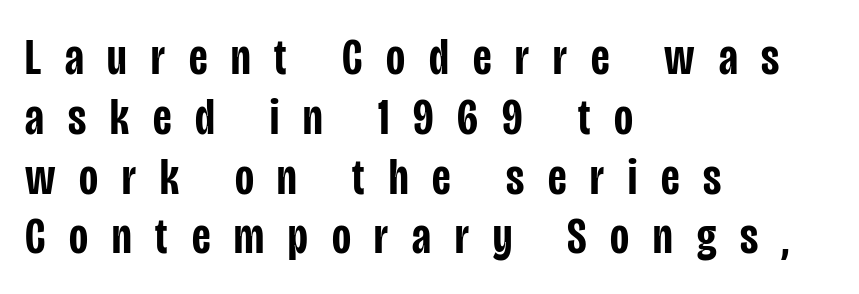
Notice how the passage keeps a crisp vertical edge on the left only. Is this a fixed-width face? No — the glyphs have proportional, varying widths. This rendering employs a face without finishing strokes, i.e., a sans-serif. The zone under the glyphs is completely vacant.
